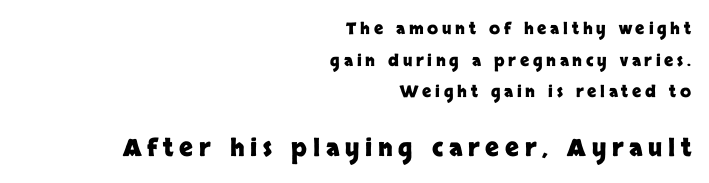
Q: Is the text bold? A: Yes.
Q: Is the text italic (slanted)? A: No, it is upright.
Q: Is the text underlined? A: No.
Q: How is the paragraph aligned? A: Right-aligned.
Q: Is the spacing between letters normal or unusually wide? A: Unusually wide.
Q: Is the spacing between lines tight, normal or loose? A: Loose.
Q: Which block of text is set in a larger size, the first (top) or the second (bottom)? A: The second (bottom) one.
